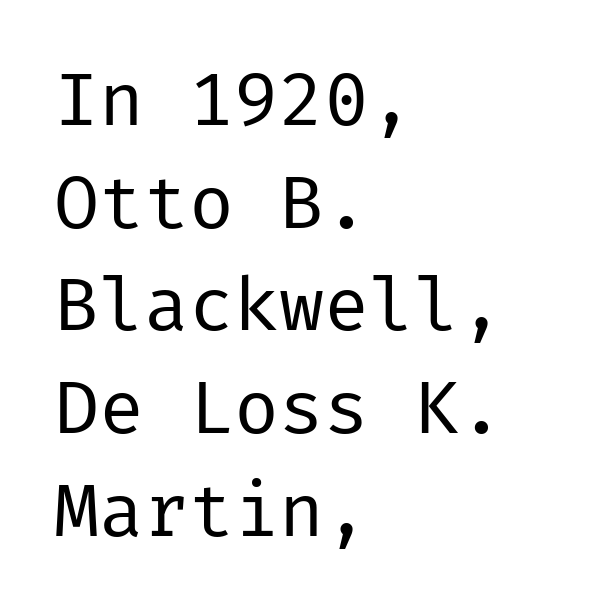
{"serif": "no", "italic": "no", "bold": "no", "weight": "regular", "width": "normal", "stroke_contrast": "low", "x_height": "medium", "underline": "no", "align": "left", "line_spacing": "normal", "line_spacing_ratio": 1.37, "letter_spacing": "normal", "letter_spacing_em": 0.0, "glyph_px": 75}
